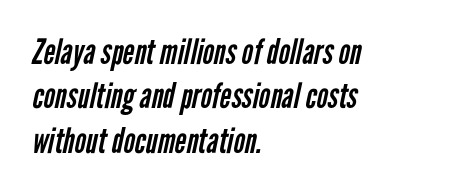
Q: Is the text bold? A: No.
Q: Is the typeface a serif or a sans-serif typeface? A: Sans-serif.
Q: Is the text underlined? A: No.
Q: How is the paragraph aligned? A: Left-aligned.
Q: Is the spacing between letters normal or unusually wide? A: Normal.
Q: Is the spacing between lines tight, normal or loose? A: Normal.
Q: Width (condensed, normal, or wide)? A: Condensed.
Q: Stroke contrast? A: Low.
Q: x-height? A: Medium.
Q: Monospaced? A: No.
